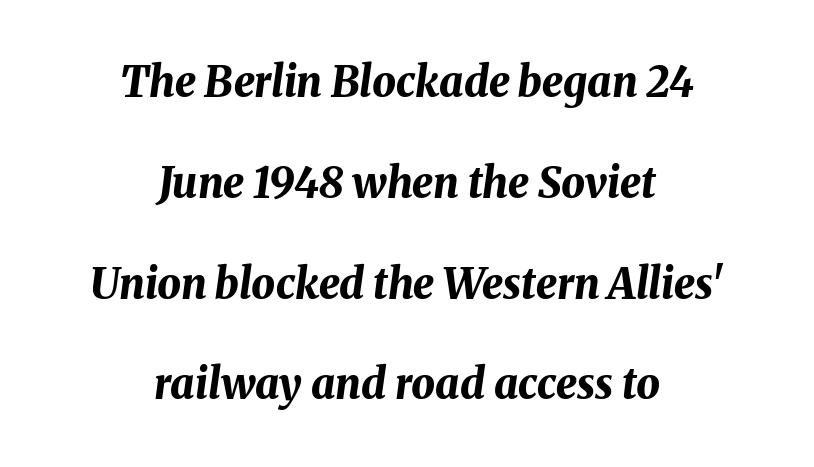
The lines are quadded center. This block would shrink considerably if given ordinary leading; it's expanded now. Think of a printed novel: that variable character pitch is what you see here. Lines of text with bare space underneath. Here the glyphs are tracked normally, forming tight word shapes. The sample has been set heavy, in full bold.
